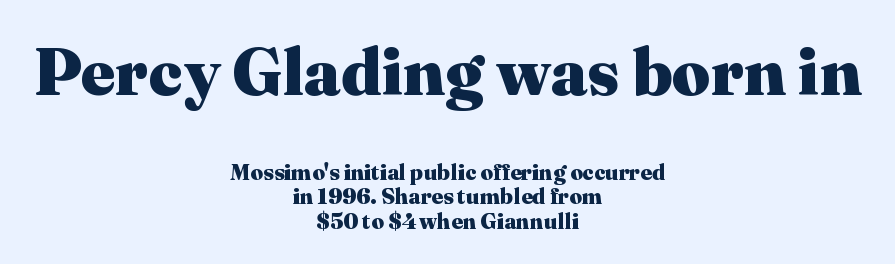
Q: Is the text bold? A: Yes.
Q: Is the text italic (slanted)? A: No, it is upright.
Q: Is the typeface a serif or a sans-serif typeface? A: Serif.
Q: Is the text underlined? A: No.
Q: How is the paragraph aligned? A: Centered.
Q: Is the spacing between letters normal or unusually wide? A: Normal.
Q: Is the spacing between lines tight, normal or loose? A: Tight.
Q: Which block of text is set in a larger size, the first (top) or the second (bottom)? A: The first (top) one.
Q: Width (condensed, normal, or wide)? A: Normal.
Q: Stroke contrast? A: Medium.
Q: x-height? A: Medium.
Q: Monospaced? A: No.
